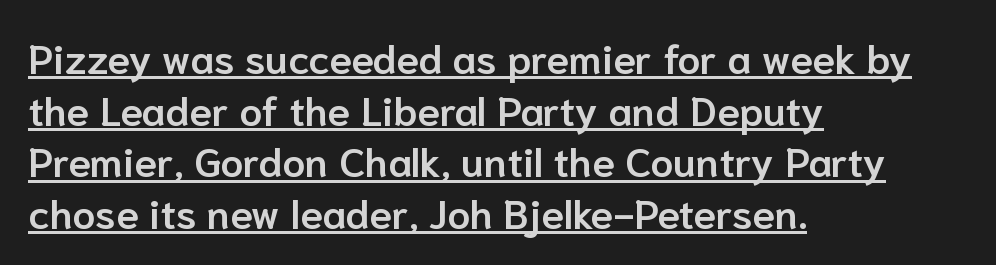
{"serif": "no", "italic": "no", "bold": "semi", "weight": "semibold", "width": "normal", "stroke_contrast": "low", "x_height": "medium", "monospaced": "no", "underline": "yes", "align": "left", "line_spacing": "normal", "line_spacing_ratio": 1.26, "letter_spacing": "normal", "letter_spacing_em": 0.0, "glyph_px": 41}
